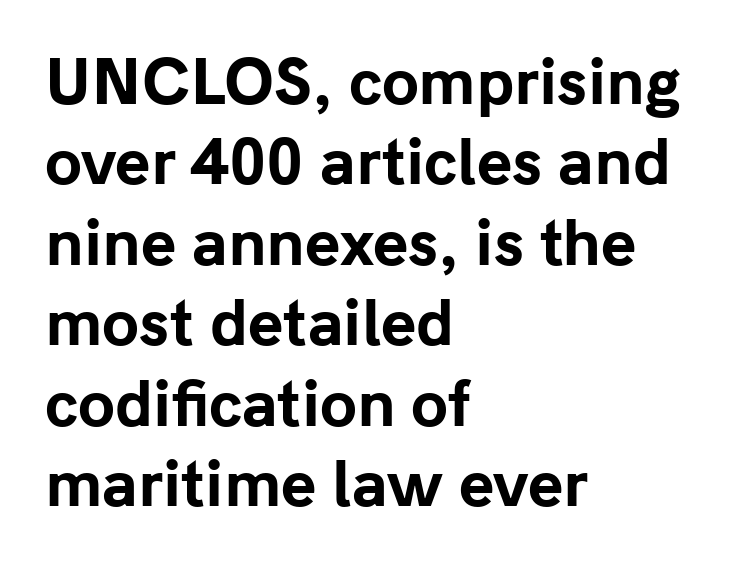
The image shows 60 px bold sans-serif type, upright; set left-aligned, normal line spacing (1.34x), normal letter spacing, not underlined; low stroke contrast and a medium x-height.
